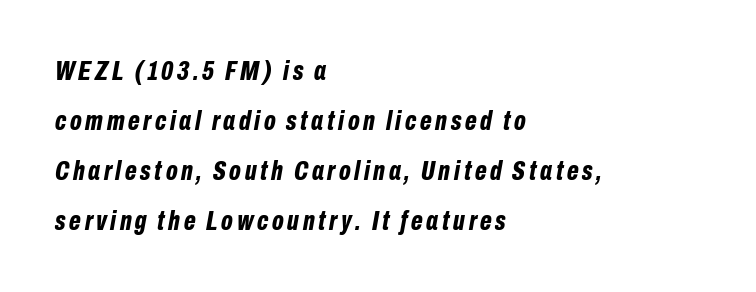
The image shows 28 px bold, condensed type, italic (leaning right); set left-aligned, line spacing 1.79x, not underlined; low stroke contrast and a medium x-height.
